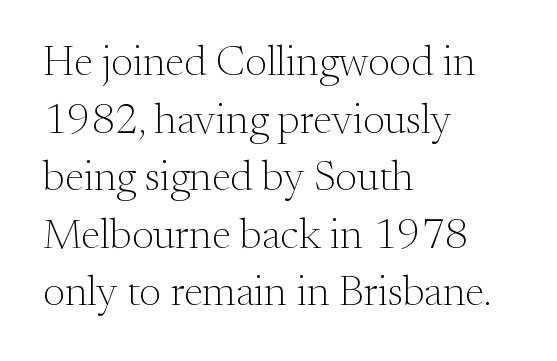
The image shows 43 px light serif type, upright; set left-aligned, normal line spacing (1.34x), normal letter spacing, not underlined; medium stroke contrast and a small x-height.
